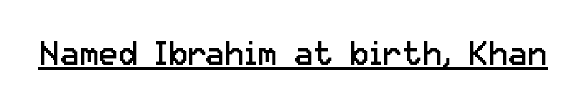
Q: Is the text bold? A: No.
Q: Is the text italic (slanted)? A: No, it is upright.
Q: Is the typeface a serif or a sans-serif typeface? A: Sans-serif.
Q: Is the text underlined? A: Yes.
Q: Is the spacing between letters normal or unusually wide? A: Normal.
Q: Width (condensed, normal, or wide)? A: Normal.
Q: Stroke contrast? A: Low.
Q: x-height? A: Medium.
Q: Monospaced? A: No.
